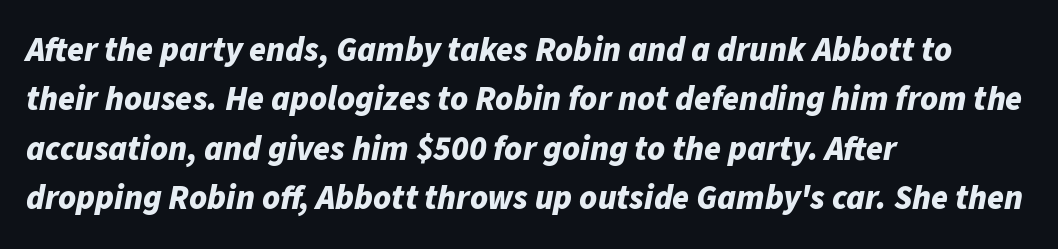
{"italic": "yes", "lean": "right", "slant_degrees": 11, "bold": "yes", "weight": "bold", "width": "normal", "stroke_contrast": "low", "x_height": "medium", "monospaced": "no", "underline": "no", "align": "left", "line_spacing": "normal", "line_spacing_ratio": 1.45, "letter_spacing": "normal", "letter_spacing_em": 0.0, "glyph_px": 34}
